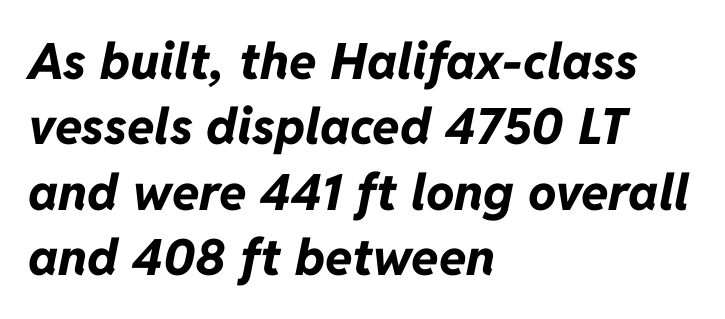
Does the leading feel generous? No, just average. Reading down the block, your eye returns to a fixed left position each line. Caption: standard tracking, unaltered. Type without underlining. Typesetter's note: full bold, strokes at maximum text heaviness. The letters advance in unequal steps, a hallmark of proportional type.
